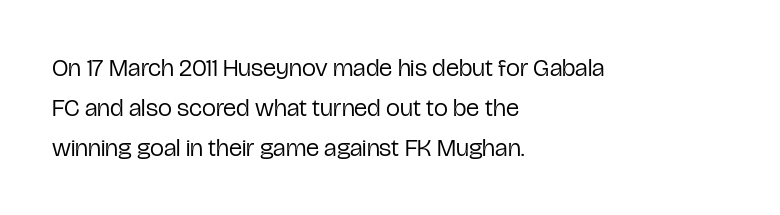
{"italic": "no", "bold": "no", "underline": "no", "align": "left", "line_spacing": "normal", "line_spacing_ratio": 1.6, "letter_spacing": "normal", "letter_spacing_em": 0.0, "glyph_px": 25}
